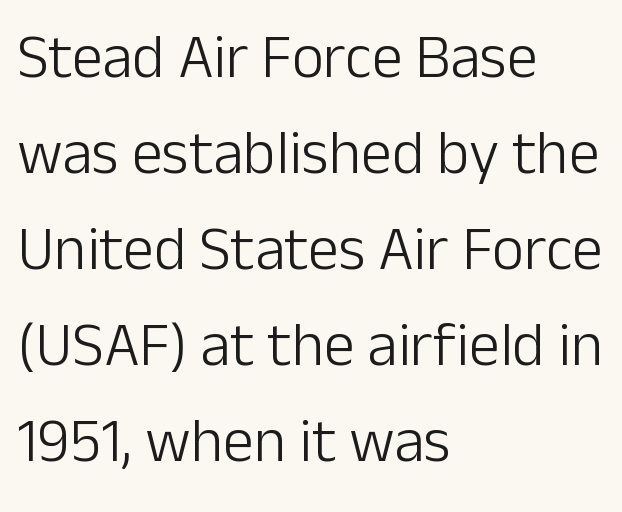
The compositor pushed each line to the left boundary. The rendering uses natural spacing where letterforms have individual widths. One glance says typical: line gaps are just what's usual. No extra tracking has been applied to these lines.
